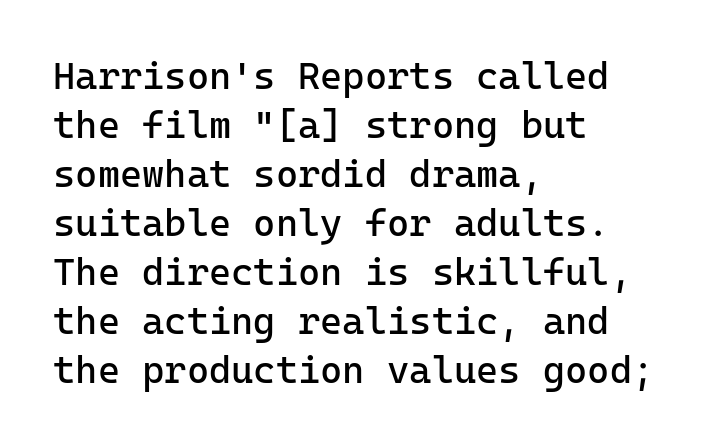
{"serif": "no", "italic": "no", "bold": "no", "weight": "regular", "width": "normal", "stroke_contrast": "low", "x_height": "medium", "monospaced": "yes", "underline": "no", "align": "left", "line_spacing": "normal", "line_spacing_ratio": 1.29, "letter_spacing": "normal", "letter_spacing_em": 0.0, "glyph_px": 38}
